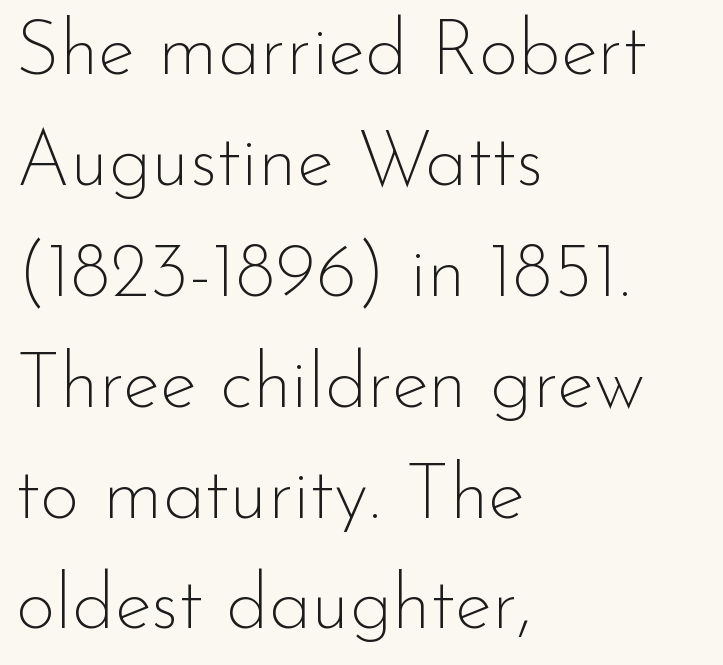
The image shows 77 px thin sans-serif type, upright; set left-aligned, normal line spacing (1.44x), normal letter spacing, not underlined; low stroke contrast and a small x-height.
